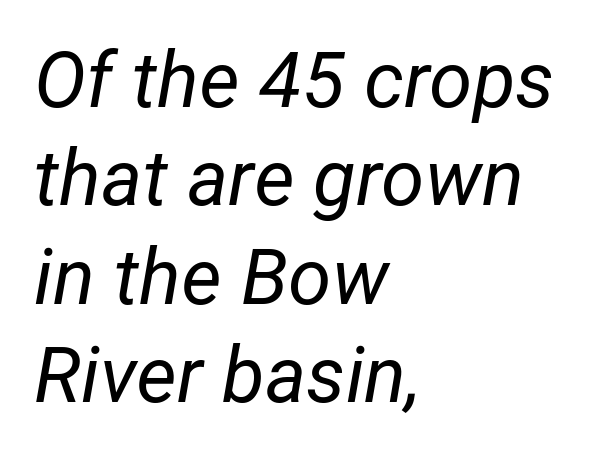
The characters are drawn with everyday or finer stroke widths. Proportional: the letters do not fall into vertical columns. Normally led — the rows are evenly, conventionally spaced. Glance below the letters and you will spot only blank space. The rendering keeps characters at their native spacing. Typeset ragged right — the left edge is the straight one.
